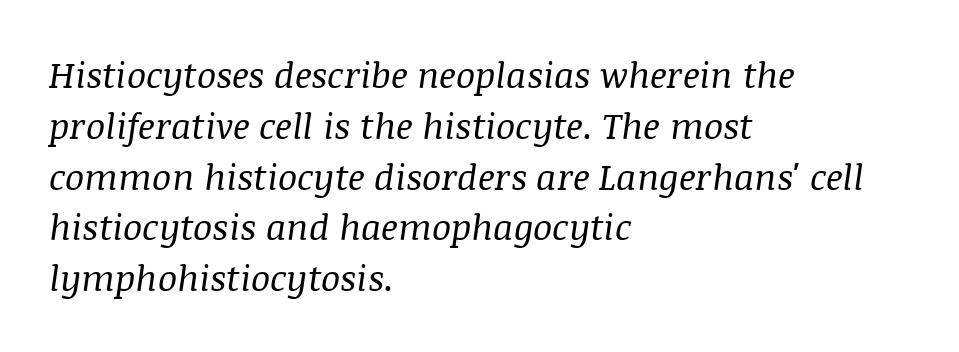
The image shows 36 px regular-weight serif type, italic (leaning right); set left-aligned, normal line spacing (1.41x), normal letter spacing, not underlined; medium stroke contrast and a large x-height.
